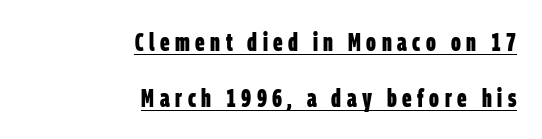
Every letter is thick-stroked: bold, no question. Letter spacing: wide. The rendering uses the underline text-decoration. Caption: multi-line text, flush right, ragged left. The line-height multiplier appears high, well above default.
